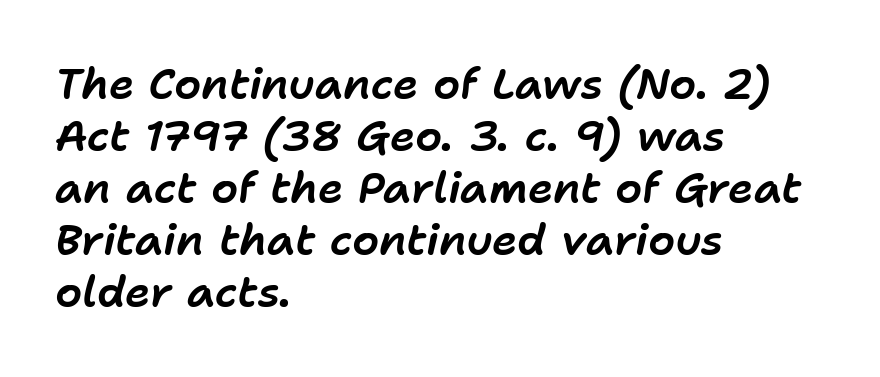
These lines stack with their left ends in a neat column. The gap between lines stays unmarked. In terms of posture, this sample is oblique. Proportional: the letters do not fall into vertical columns.
